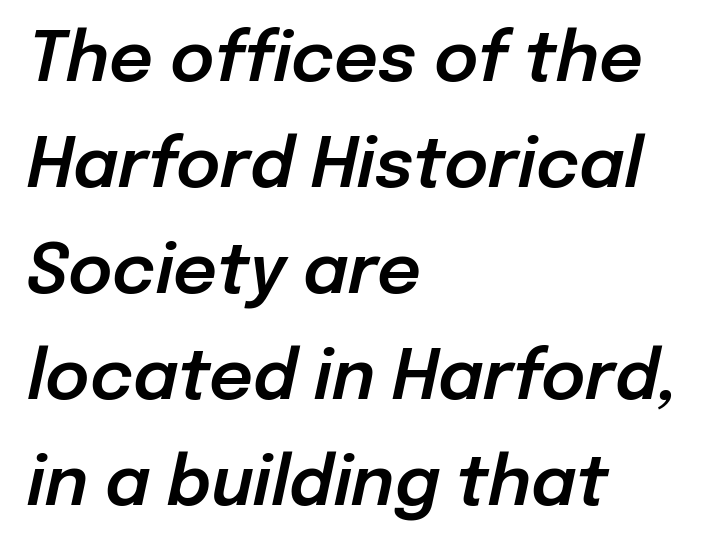
You could not count columns in this text — the font is proportionally spaced. There's an unmistakable incline to the writing here. Honestly, the row spacing looks completely unremarkable. Lines of text with bare space underneath.
